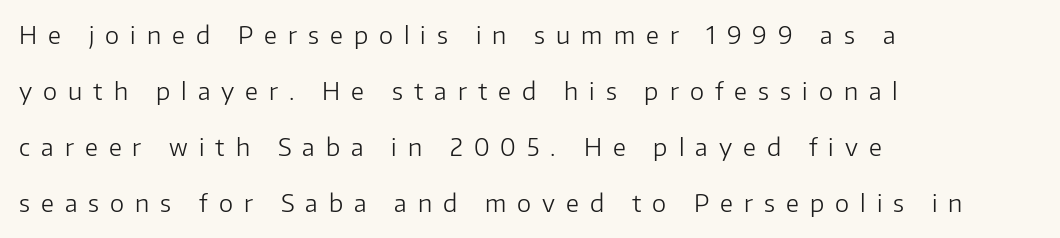
Q: Is the text bold? A: No.
Q: Is the text italic (slanted)? A: No, it is upright.
Q: Is the text underlined? A: No.
Q: How is the paragraph aligned? A: Left-aligned.
Q: Is the spacing between letters normal or unusually wide? A: Unusually wide.
Q: Is the spacing between lines tight, normal or loose? A: Loose.
